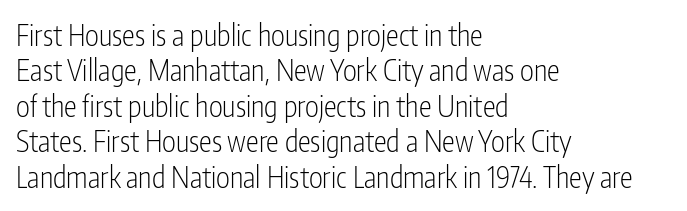
The image shows 29 px light, condensed sans-serif type, upright; set left-aligned, line spacing 1.22x, normal letter spacing, not underlined; low stroke contrast and a medium x-height.
